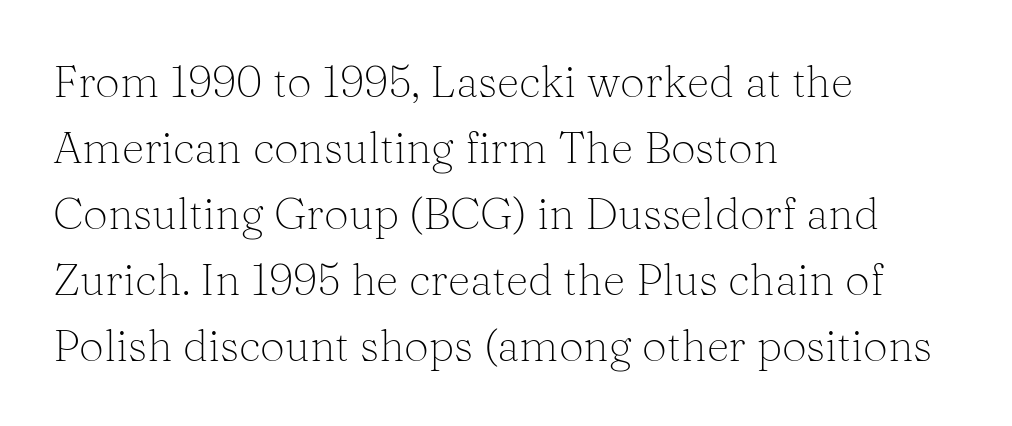
Q: Is the text bold? A: No.
Q: Is the text italic (slanted)? A: No, it is upright.
Q: Is the typeface a serif or a sans-serif typeface? A: Serif.
Q: Is the text underlined? A: No.
Q: How is the paragraph aligned? A: Left-aligned.
Q: Is the spacing between letters normal or unusually wide? A: Normal.
Q: Is the spacing between lines tight, normal or loose? A: Normal.
Q: Width (condensed, normal, or wide)? A: Normal.
Q: Stroke contrast? A: Medium.
Q: x-height? A: Medium.
Q: Monospaced? A: No.
